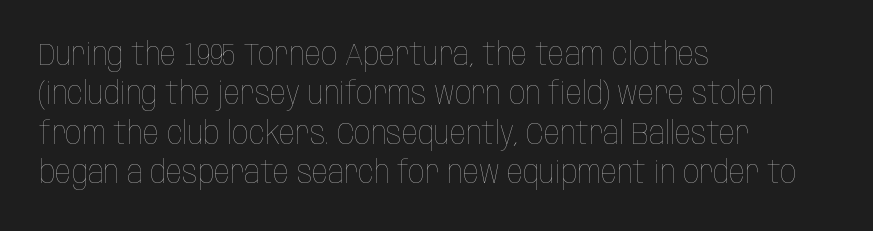
Q: Is the text bold? A: No.
Q: Is the text italic (slanted)? A: No, it is upright.
Q: Is the text underlined? A: No.
Q: How is the paragraph aligned? A: Left-aligned.
Q: Is the spacing between letters normal or unusually wide? A: Normal.
Q: Width (condensed, normal, or wide)? A: Condensed.
Q: Stroke contrast? A: Low.
Q: x-height? A: Large.
Q: Monospaced? A: No.
